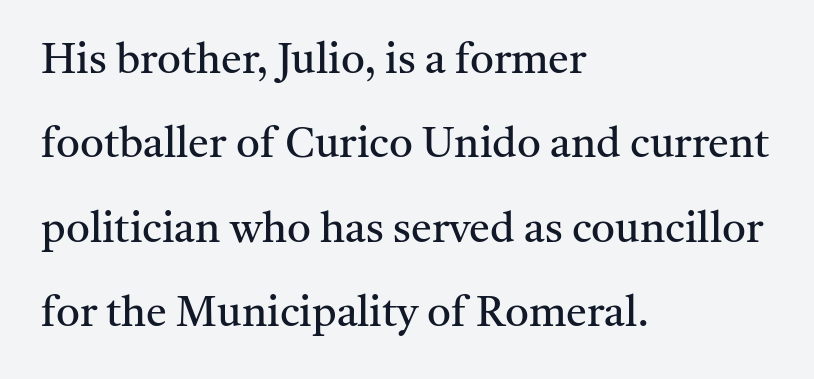
Q: Is the text bold? A: No.
Q: Is the text italic (slanted)? A: No, it is upright.
Q: Is the typeface a serif or a sans-serif typeface? A: Serif.
Q: Is the text underlined? A: No.
Q: How is the paragraph aligned? A: Left-aligned.
Q: Is the spacing between letters normal or unusually wide? A: Normal.
Q: Is the spacing between lines tight, normal or loose? A: Loose.
Q: Width (condensed, normal, or wide)? A: Normal.
Q: Stroke contrast? A: Medium.
Q: x-height? A: Medium.
Q: Monospaced? A: No.
